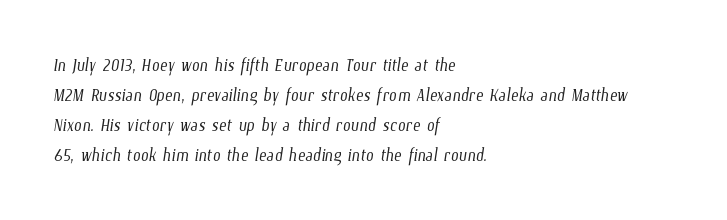
Q: Is the text bold? A: No.
Q: Is the text underlined? A: No.
Q: How is the paragraph aligned? A: Left-aligned.
Q: Is the spacing between letters normal or unusually wide? A: Normal.
Q: Is the spacing between lines tight, normal or loose? A: Normal.
